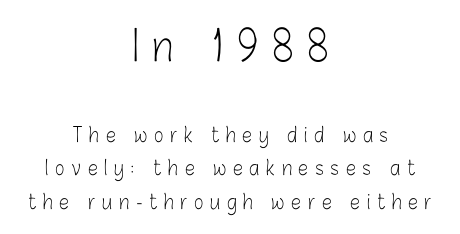
{"serif": "no", "italic": "no", "bold": "no", "weight": "light", "width": "condensed", "stroke_contrast": "low", "x_height": "medium", "monospaced": "no", "underline": "no", "align": "center", "line_spacing": "normal", "line_spacing_ratio": 1.68, "letter_spacing": "wide", "letter_spacing_em": 0.34, "larger_block": "first", "size_ratio": 2.05, "glyph_px": 41}
